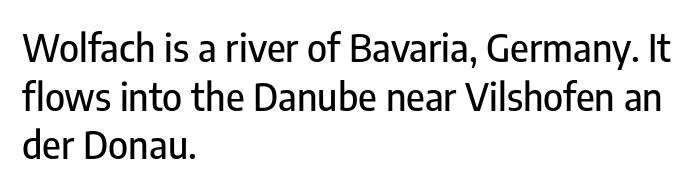
Beneath every word, the page is bare. Every row of glyphs begins at an identical x-position on the left. Typographically, this falls in the sans-serif category. Spacing verdict: proportional, widths tailored to each character. Does extra space separate the letters? No, they use regular spacing. No italicization has been applied; the sample stays upright.
